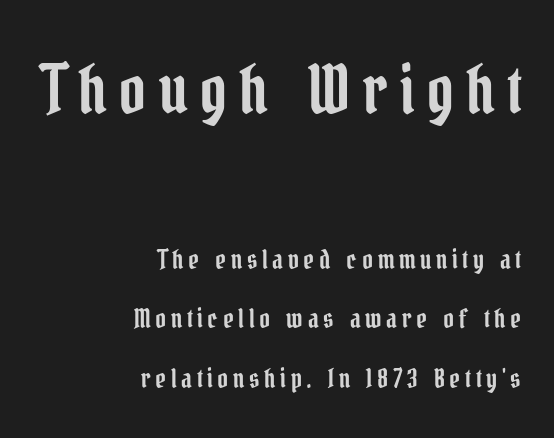
{"serif": "yes", "italic": "no", "width": "condensed", "stroke_contrast": "low", "x_height": "medium", "monospaced": "no", "underline": "no", "align": "right", "line_spacing": "loose", "line_spacing_ratio": 2.29, "larger_block": "first", "size_ratio": 2.54, "glyph_px": 66}
